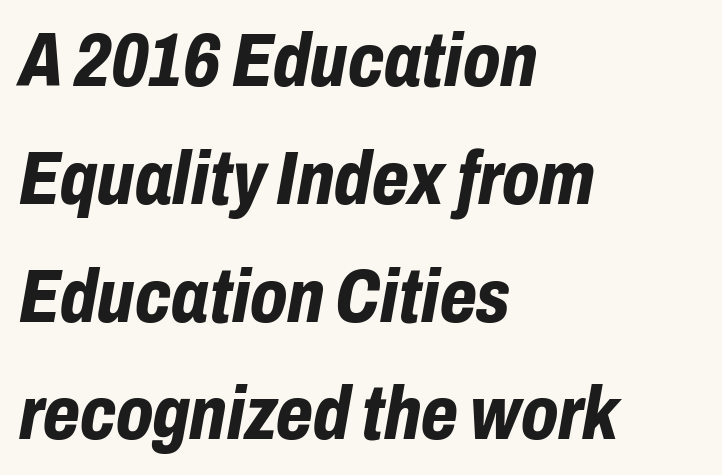
Q: Is the text bold? A: Yes.
Q: Is the text italic (slanted)? A: Yes, it leans right by about 10 degrees.
Q: Is the text underlined? A: No.
Q: How is the paragraph aligned? A: Left-aligned.
Q: Is the spacing between letters normal or unusually wide? A: Normal.
Q: Is the spacing between lines tight, normal or loose? A: Normal.
Q: Width (condensed, normal, or wide)? A: Condensed.
Q: Stroke contrast? A: Low.
Q: x-height? A: Medium.
Q: Monospaced? A: No.
